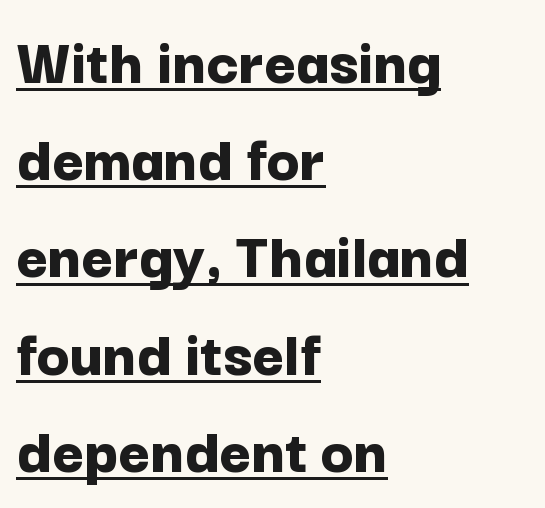
The image shows 68 px bold sans-serif type, upright; set left-aligned, normal line spacing (1.43x), normal letter spacing, underlined; low stroke contrast and a medium x-height.
